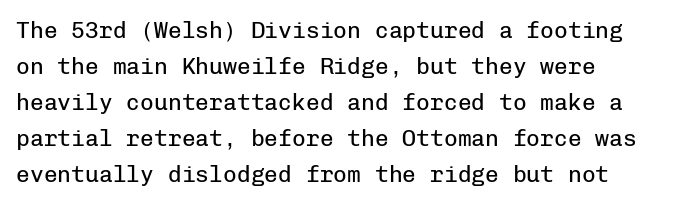
{"italic": "no", "bold": "no", "underline": "no", "line_spacing": "normal", "line_spacing_ratio": 1.57, "letter_spacing": "normal", "letter_spacing_em": 0.0, "glyph_px": 23}
